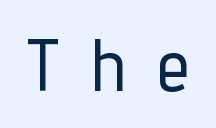
{"serif": "no", "italic": "no", "width": "condensed", "stroke_contrast": "low", "x_height": "medium", "monospaced": "no", "underline": "no", "letter_spacing": "wide", "letter_spacing_em": 0.45, "glyph_px": 74}
